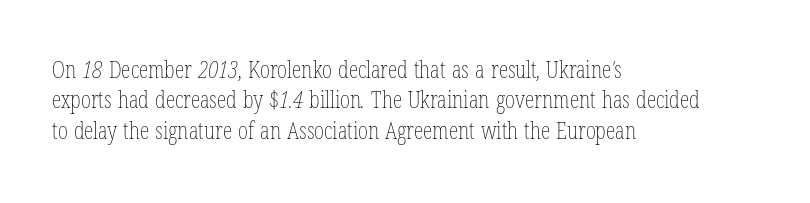
The image shows 24 px text type; set left-aligned, normal line spacing (1.27x), normal letter spacing, not underlined.
